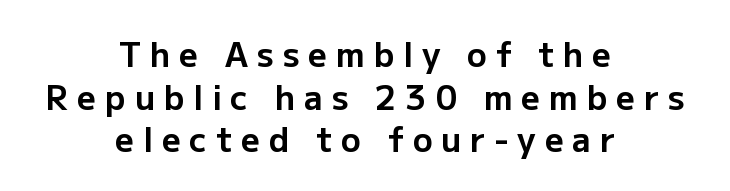
Q: Is the text bold? A: Yes.
Q: Is the text italic (slanted)? A: No, it is upright.
Q: Is the typeface a serif or a sans-serif typeface? A: Sans-serif.
Q: Is the text underlined? A: No.
Q: How is the paragraph aligned? A: Centered.
Q: Is the spacing between letters normal or unusually wide? A: Unusually wide.
Q: Is the spacing between lines tight, normal or loose? A: Normal.
Q: Width (condensed, normal, or wide)? A: Normal.
Q: Stroke contrast? A: Low.
Q: x-height? A: Medium.
Q: Monospaced? A: No.
